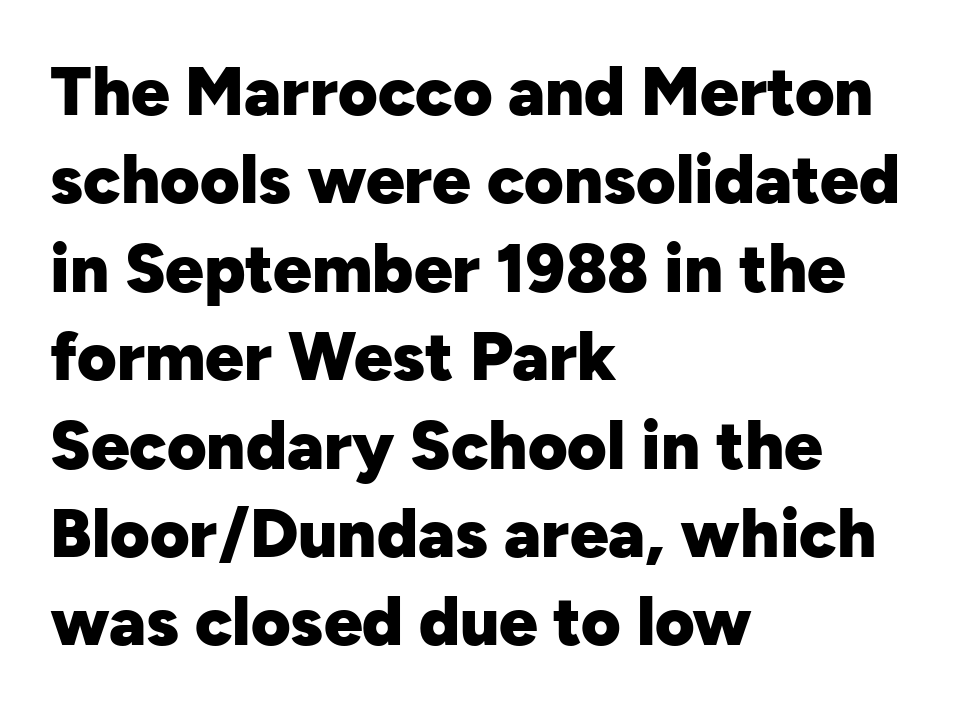
Q: Is the text bold? A: Yes.
Q: Is the text italic (slanted)? A: No, it is upright.
Q: Is the typeface a serif or a sans-serif typeface? A: Sans-serif.
Q: Is the text underlined? A: No.
Q: How is the paragraph aligned? A: Left-aligned.
Q: Is the spacing between letters normal or unusually wide? A: Normal.
Q: Is the spacing between lines tight, normal or loose? A: Normal.
Q: Width (condensed, normal, or wide)? A: Normal.
Q: Stroke contrast? A: Low.
Q: x-height? A: Medium.
Q: Monospaced? A: No.
